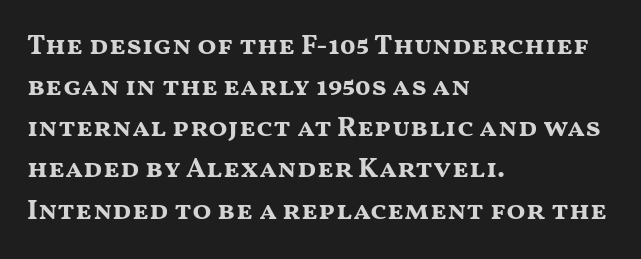
{"serif": "no", "italic": "no", "bold": "yes", "weight": "bold", "width": "wide", "stroke_contrast": "medium", "x_height": "medium", "monospaced": "no", "underline": "no", "align": "left", "line_spacing": "normal", "line_spacing_ratio": 1.47, "letter_spacing": "normal", "letter_spacing_em": 0.0, "glyph_px": 28}
